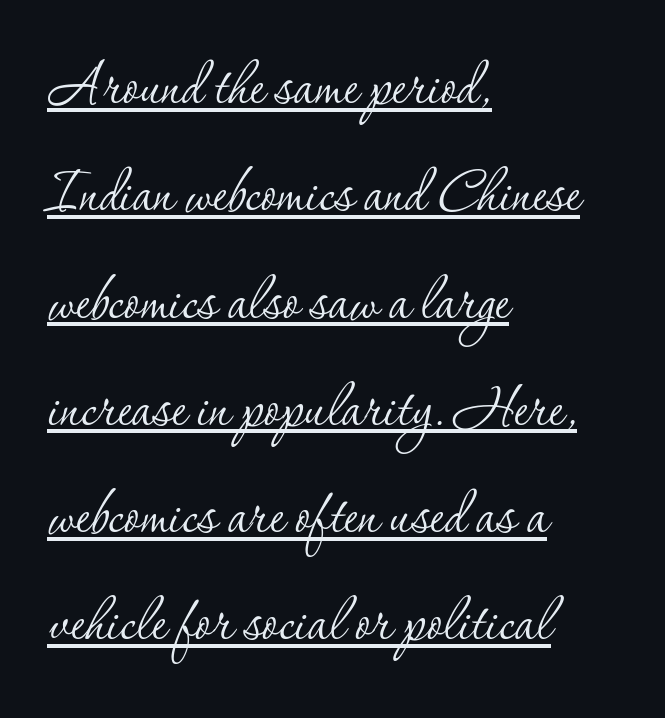
Look at the tracking — it's just the regular setting, nothing added. Line spacing here is normal. Horizontal alignment here is leftward, the default for most running prose. The passage shown is typed in a proportional face where columns would drift.
